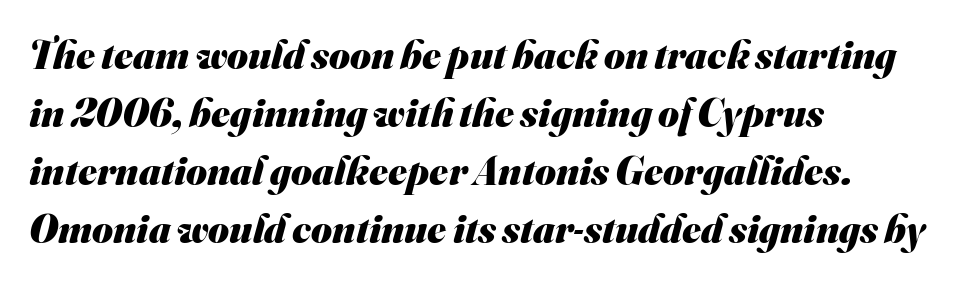
Q: Is the text bold? A: Yes.
Q: Is the typeface a serif or a sans-serif typeface? A: Sans-serif.
Q: Is the text underlined? A: No.
Q: How is the paragraph aligned? A: Left-aligned.
Q: Is the spacing between letters normal or unusually wide? A: Normal.
Q: Is the spacing between lines tight, normal or loose? A: Normal.
Q: Width (condensed, normal, or wide)? A: Normal.
Q: Stroke contrast? A: Medium.
Q: x-height? A: Small.
Q: Monospaced? A: No.
